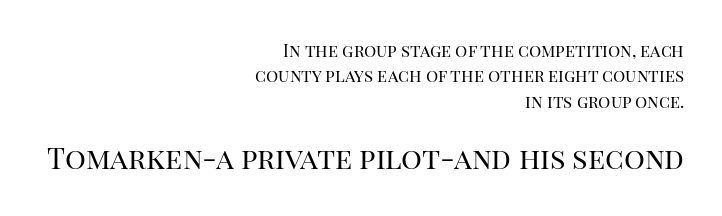
Q: Is the text bold? A: No.
Q: Is the text italic (slanted)? A: No, it is upright.
Q: Is the typeface a serif or a sans-serif typeface? A: Serif.
Q: Is the text underlined? A: No.
Q: How is the paragraph aligned? A: Right-aligned.
Q: Is the spacing between letters normal or unusually wide? A: Normal.
Q: Is the spacing between lines tight, normal or loose? A: Normal.
Q: Which block of text is set in a larger size, the first (top) or the second (bottom)? A: The second (bottom) one.
Q: Width (condensed, normal, or wide)? A: Normal.
Q: Stroke contrast? A: High.
Q: x-height? A: Large.
Q: Monospaced? A: No.
